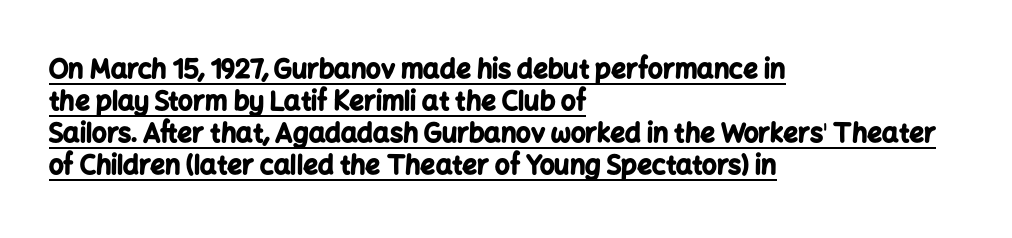
The words here are underlined. Italic: no, the glyphs are upright roman. Caption: multi-line text, flush left, ragged right. Notice how thick the strokes are: this is what a full bold looks like. Standard letterfit; no display-style spreading of the glyphs.
